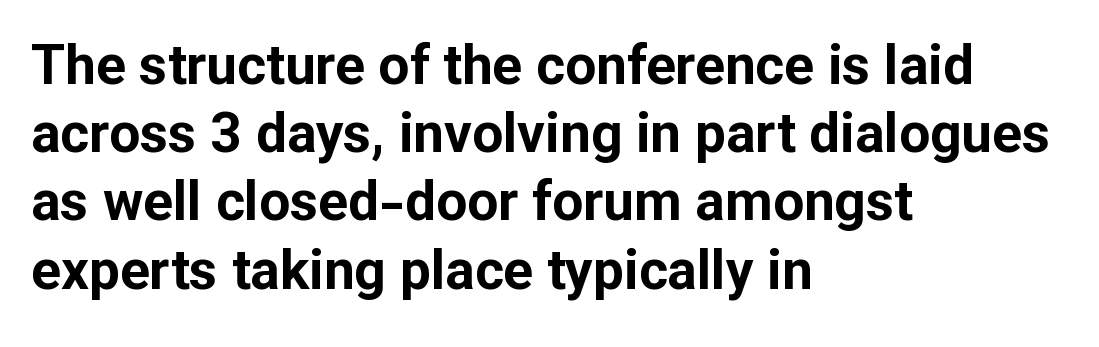
{"serif": "no", "italic": "no", "bold": "yes", "weight": "bold", "width": "normal", "stroke_contrast": "low", "x_height": "medium", "monospaced": "no", "underline": "no", "align": "left", "line_spacing_ratio": 1.24, "letter_spacing": "normal", "letter_spacing_em": 0.0, "glyph_px": 55}
